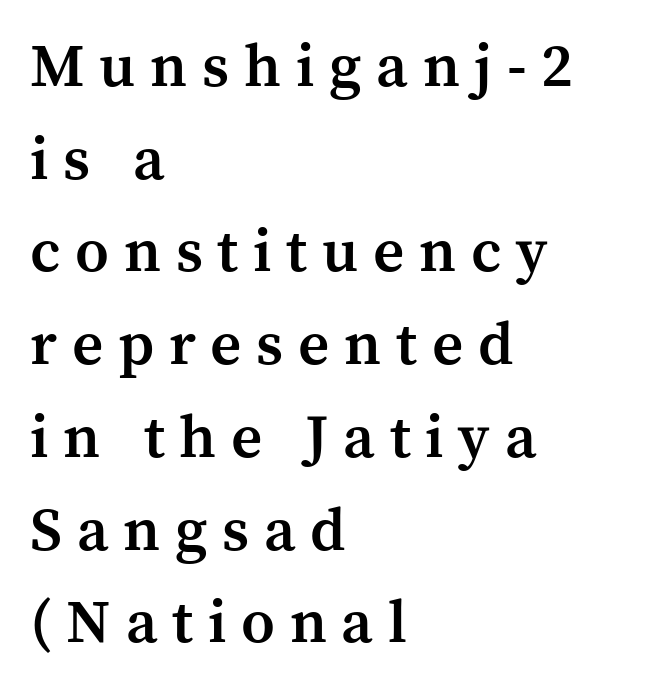
The image shows 61 px semibold serif type, upright; set left-aligned, normal line spacing (1.52x), unusually wide letter spacing (+0.24 em), not underlined; medium stroke contrast and a medium x-height.
